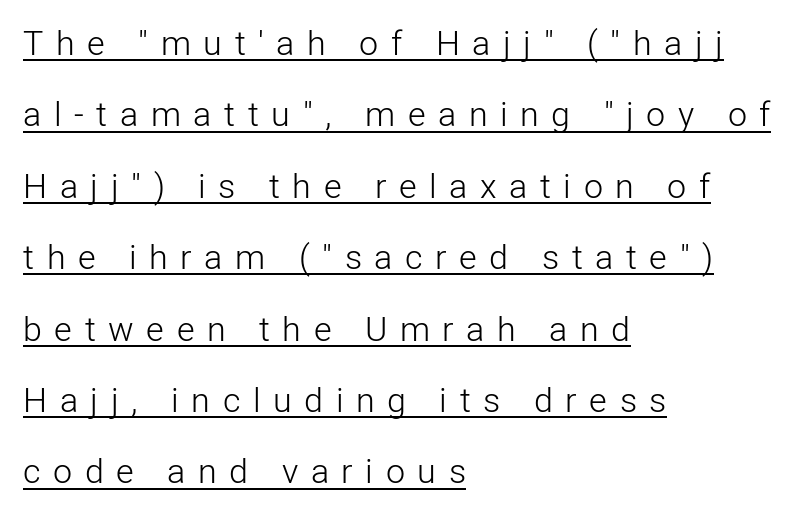
The image shows 34 px light sans-serif type, upright; set left-aligned, loose line spacing (2.1x), unusually wide letter spacing (+0.37 em), underlined; low stroke contrast and a medium x-height.
